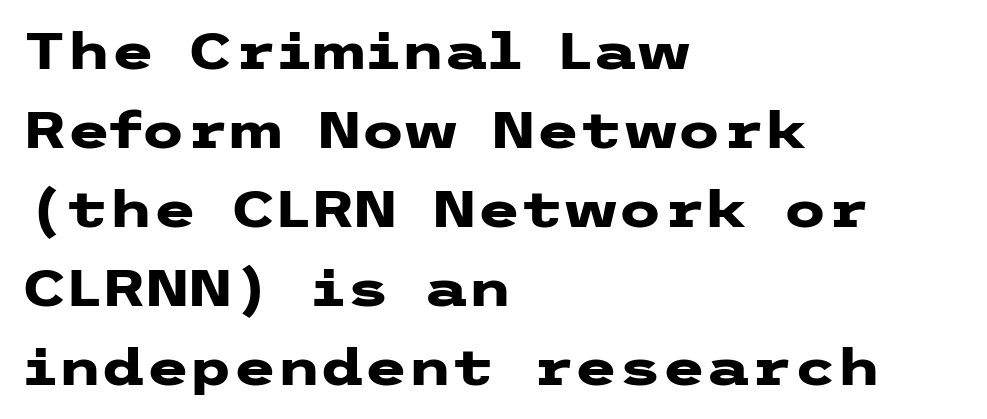
The image shows 50 px heavy, wide sans-serif type, upright; set left-aligned, normal line spacing (1.58x), normal letter spacing, not underlined; low stroke contrast and a medium x-height.
